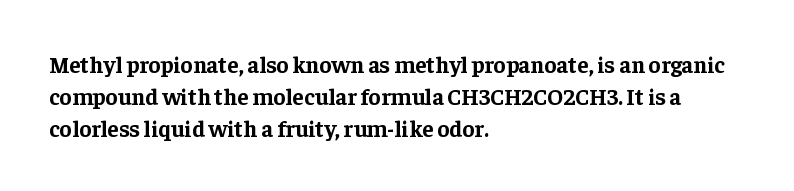
Compared with typical paragraphs, the rows here are spaced about the same. In terms of posture, this sample is upright. You'd pick this weight for a headline — it's a proper bold. Typeset ragged right — the left edge is the straight one.
